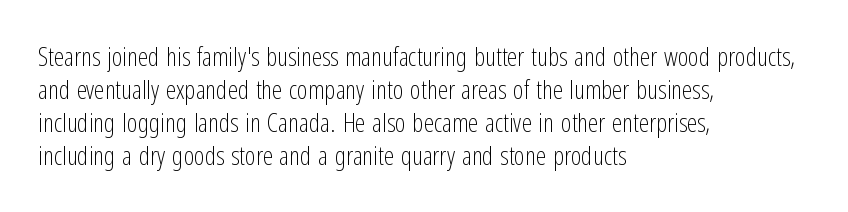
Q: Is the text bold? A: No.
Q: Is the text italic (slanted)? A: No, it is upright.
Q: Is the text underlined? A: No.
Q: How is the paragraph aligned? A: Left-aligned.
Q: Is the spacing between letters normal or unusually wide? A: Normal.
Q: Is the spacing between lines tight, normal or loose? A: Normal.
